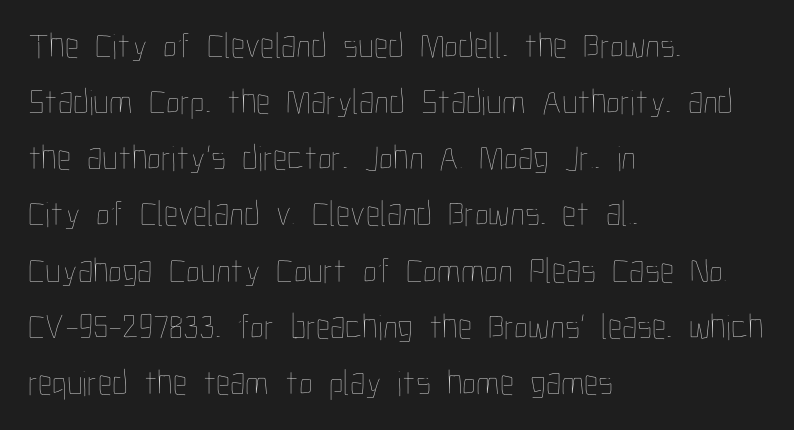
Q: Is the text bold? A: No.
Q: Is the text italic (slanted)? A: No, it is upright.
Q: Is the text underlined? A: No.
Q: How is the paragraph aligned? A: Left-aligned.
Q: Is the spacing between letters normal or unusually wide? A: Normal.
Q: Is the spacing between lines tight, normal or loose? A: Normal.
Q: Width (condensed, normal, or wide)? A: Condensed.
Q: Stroke contrast? A: Low.
Q: x-height? A: Medium.
Q: Monospaced? A: No.
